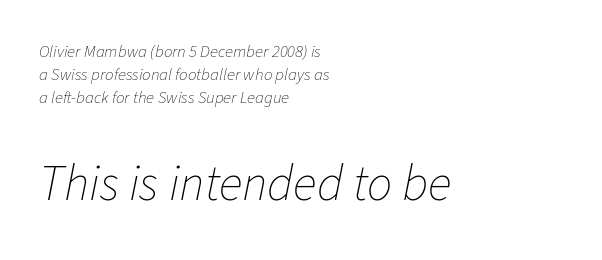
Spacing verdict: proportional, widths tailored to each character. Unbolded letterforms with no extra heft. Leading: standard. The lower block of text is set noticeably larger than the block above it. Bare-footed words on every line. The axis of the letterforms is tilted away from vertical.
